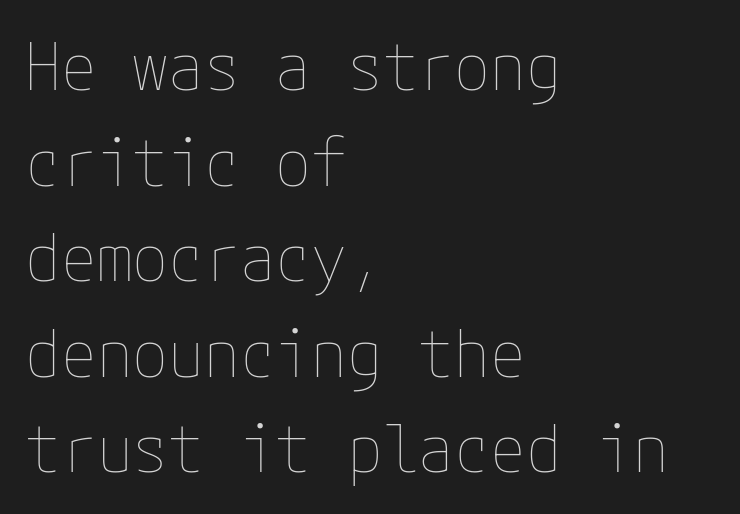
The image shows 65 px thin type, upright; set left-aligned, normal line spacing (1.47x), normal letter spacing, not underlined; low stroke contrast and a medium x-height.
